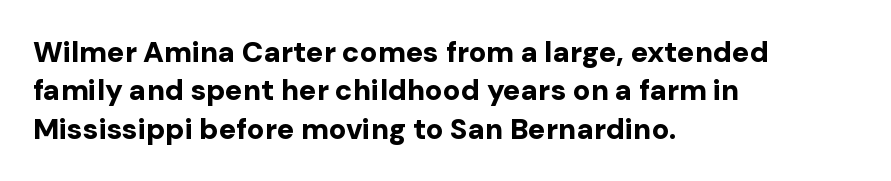
{"serif": "no", "italic": "no", "bold": "yes", "weight": "bold", "width": "normal", "stroke_contrast": "low", "x_height": "medium", "monospaced": "no", "underline": "no", "align": "left", "line_spacing": "normal", "line_spacing_ratio": 1.32, "letter_spacing": "normal", "letter_spacing_em": 0.0, "glyph_px": 29}
